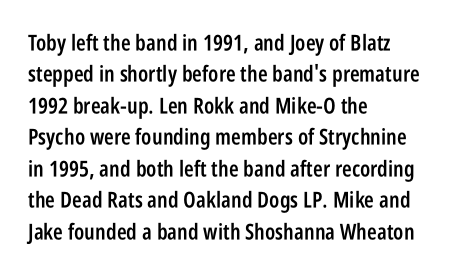
{"italic": "no", "bold": "semi", "underline": "no", "align": "left", "line_spacing": "normal", "line_spacing_ratio": 1.43, "letter_spacing": "normal", "letter_spacing_em": 0.0, "glyph_px": 22}
